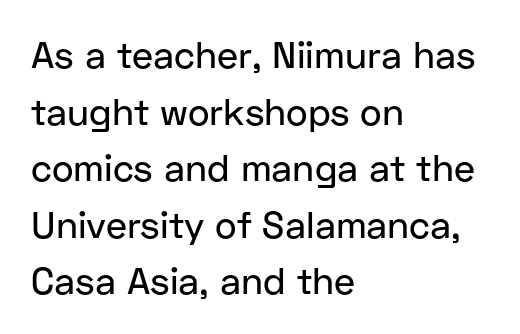
{"serif": "no", "italic": "no", "width": "normal", "stroke_contrast": "low", "x_height": "medium", "monospaced": "no", "underline": "no", "align": "left", "line_spacing": "normal", "line_spacing_ratio": 1.53, "letter_spacing": "normal", "letter_spacing_em": 0.0, "glyph_px": 37}
